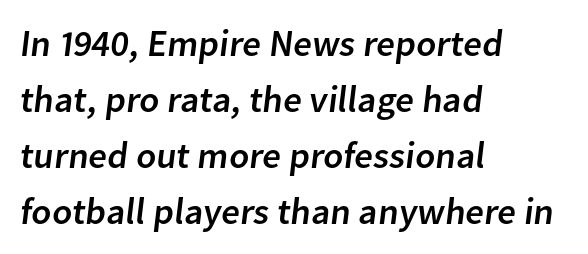
Q: Is the typeface a serif or a sans-serif typeface? A: Sans-serif.
Q: Is the text underlined? A: No.
Q: How is the paragraph aligned? A: Left-aligned.
Q: Is the spacing between letters normal or unusually wide? A: Normal.
Q: Is the spacing between lines tight, normal or loose? A: Normal.
Q: Width (condensed, normal, or wide)? A: Normal.
Q: Stroke contrast? A: Low.
Q: x-height? A: Medium.
Q: Monospaced? A: No.
